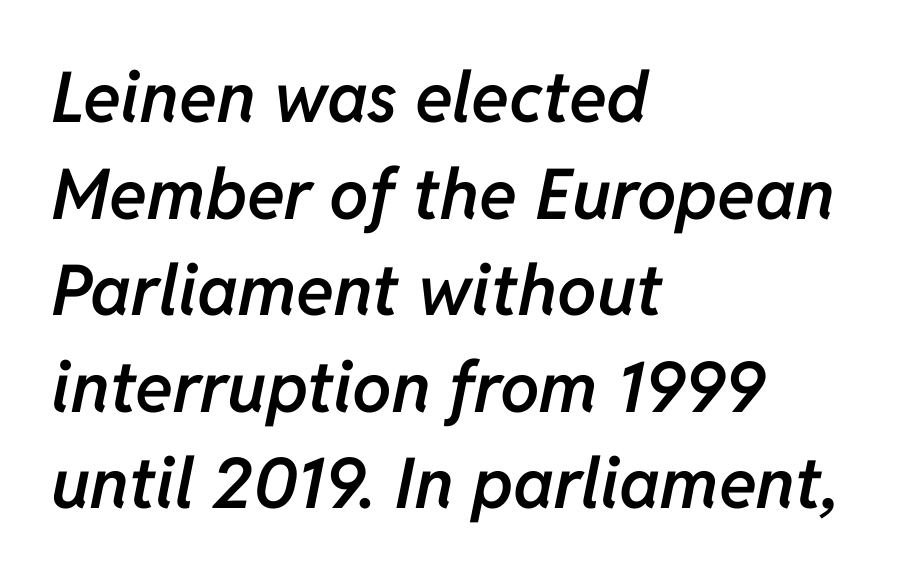
Leftover space on each line is placed entirely after the last word. Interline gaps are of average width in this sample. The font's italic variant was chosen for this text. There is no visible air inserted between adjacent glyphs.
